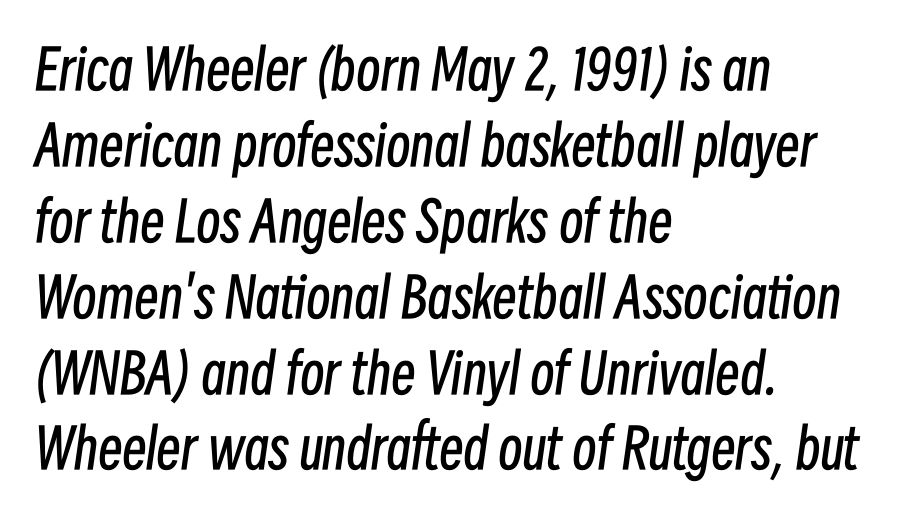
Q: Is the text bold? A: No.
Q: Is the text italic (slanted)? A: Yes, it leans right by about 8 degrees.
Q: Is the text underlined? A: No.
Q: How is the paragraph aligned? A: Left-aligned.
Q: Is the spacing between letters normal or unusually wide? A: Normal.
Q: Is the spacing between lines tight, normal or loose? A: Normal.
Q: Width (condensed, normal, or wide)? A: Condensed.
Q: Stroke contrast? A: Low.
Q: x-height? A: Medium.
Q: Monospaced? A: No.
